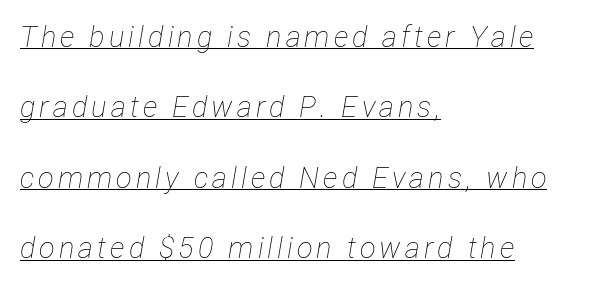
You could fit nearly another row in the gap between these rows. Think standard paragraph weight, or any step lighter than that. Do the characters align in a grid? No, the font is proportional. This is oblique type, the kind used for emphasis or titles. Honestly, the underline is the first thing you notice here.
